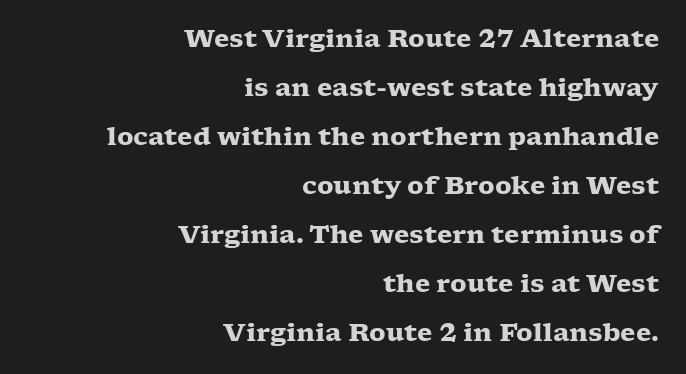
The image shows 25 px bold type, upright; set right-aligned, loose line spacing (1.96x), normal letter spacing, not underlined.
